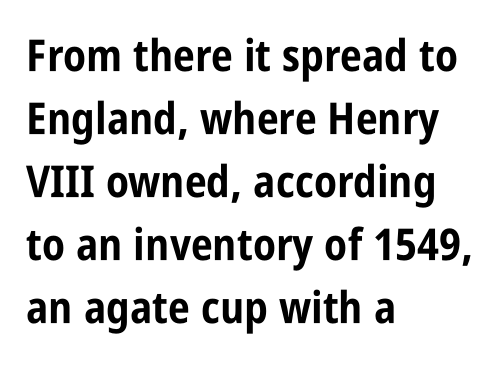
Q: Is the text bold? A: Yes.
Q: Is the text italic (slanted)? A: No, it is upright.
Q: Is the typeface a serif or a sans-serif typeface? A: Sans-serif.
Q: Is the text underlined? A: No.
Q: How is the paragraph aligned? A: Left-aligned.
Q: Is the spacing between letters normal or unusually wide? A: Normal.
Q: Is the spacing between lines tight, normal or loose? A: Normal.
Q: Width (condensed, normal, or wide)? A: Condensed.
Q: Stroke contrast? A: Low.
Q: x-height? A: Large.
Q: Monospaced? A: No.
